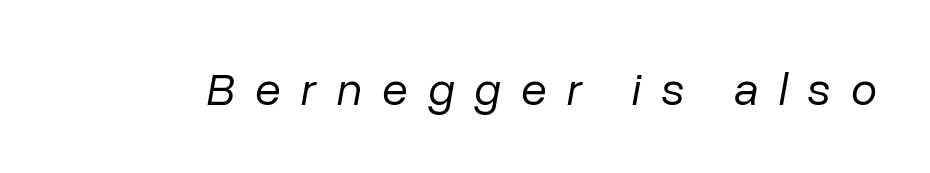
Q: Is the text bold? A: No.
Q: Is the text italic (slanted)? A: Yes, it leans right by about 10 degrees.
Q: Is the text underlined? A: No.
Q: Is the spacing between letters normal or unusually wide? A: Unusually wide.
Q: Width (condensed, normal, or wide)? A: Normal.
Q: Stroke contrast? A: Low.
Q: x-height? A: Medium.
Q: Monospaced? A: No.
